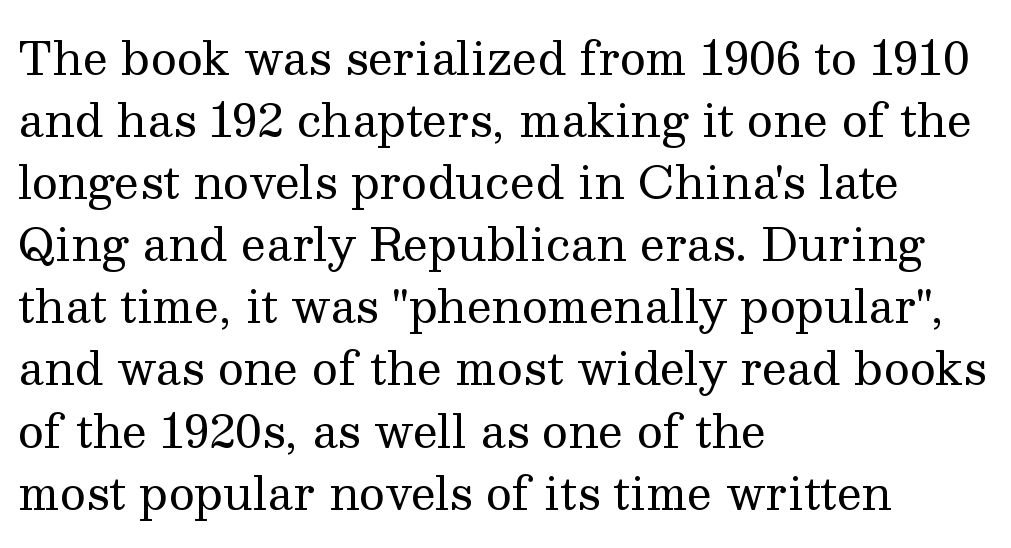
Q: Is the text bold? A: No.
Q: Is the text italic (slanted)? A: No, it is upright.
Q: Is the typeface a serif or a sans-serif typeface? A: Serif.
Q: Is the text underlined? A: No.
Q: How is the paragraph aligned? A: Left-aligned.
Q: Is the spacing between letters normal or unusually wide? A: Normal.
Q: Is the spacing between lines tight, normal or loose? A: Normal.
Q: Width (condensed, normal, or wide)? A: Normal.
Q: Stroke contrast? A: Medium.
Q: x-height? A: Medium.
Q: Monospaced? A: No.
